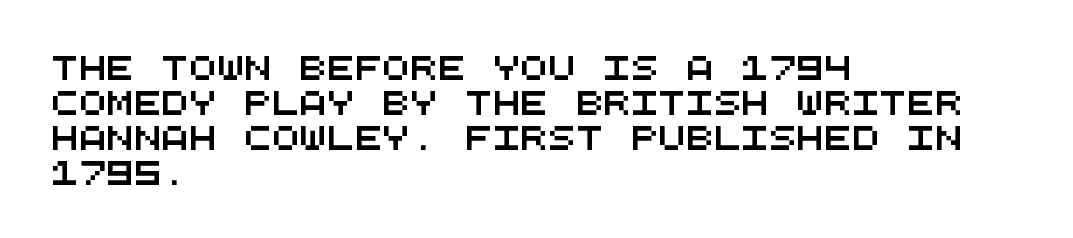
{"underline": "no", "align": "left", "line_spacing": "normal", "line_spacing_ratio": 1.52, "letter_spacing": "normal", "letter_spacing_em": 0.0, "glyph_px": 23}
